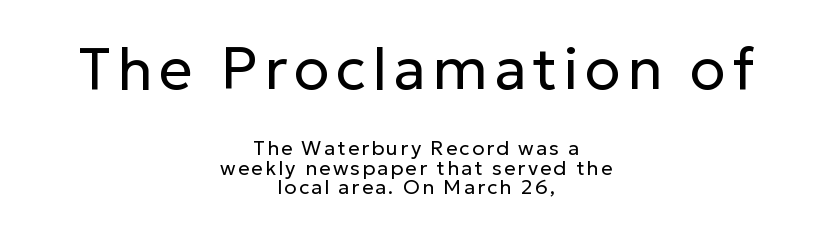
{"serif": "no", "italic": "no", "bold": "no", "weight": "regular", "width": "normal", "stroke_contrast": "low", "x_height": "medium", "monospaced": "no", "underline": "no", "align": "center", "line_spacing": "tight", "line_spacing_ratio": 0.97, "larger_block": "first", "size_ratio": 2.95, "glyph_px": 59}
